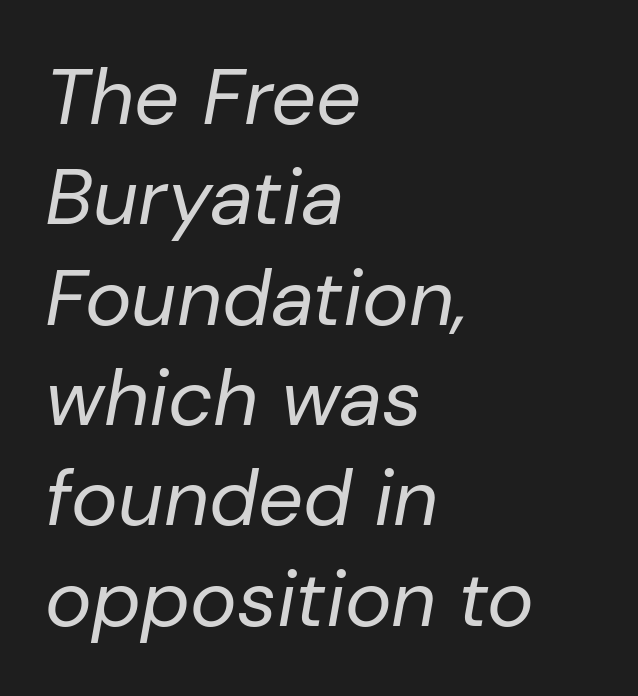
Q: Is the text bold? A: No.
Q: Is the text italic (slanted)? A: Yes, it leans right by about 10 degrees.
Q: Is the text underlined? A: No.
Q: How is the paragraph aligned? A: Left-aligned.
Q: Is the spacing between letters normal or unusually wide? A: Normal.
Q: Is the spacing between lines tight, normal or loose? A: Normal.
Q: Width (condensed, normal, or wide)? A: Normal.
Q: Stroke contrast? A: Low.
Q: x-height? A: Medium.
Q: Monospaced? A: No.
